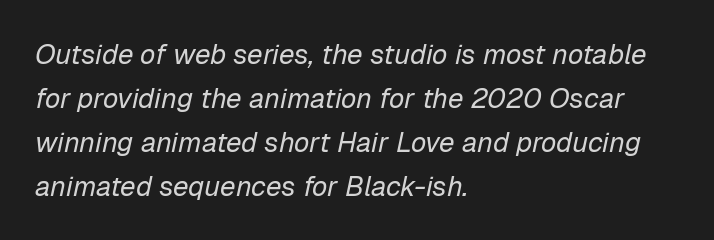
The image shows 28 px regular-weight type, italic (leaning right); set left-aligned, normal line spacing (1.57x), normal letter spacing, not underlined; low stroke contrast and a medium x-height.
